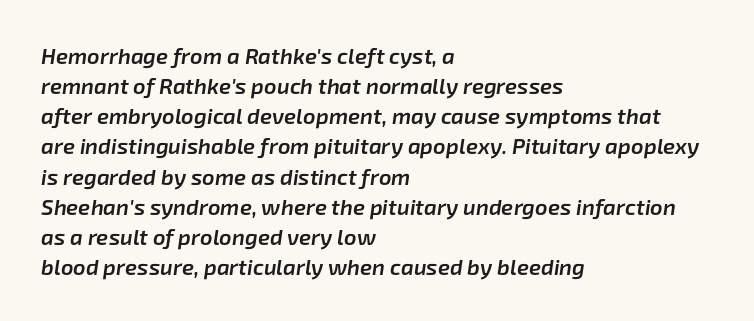
Regular leading. Posture: slanted. The words here are not underlined. Its strokes are somewhat broadened, the hallmark of semibold type. Words appear dense and cohesive because spacing is normal.
